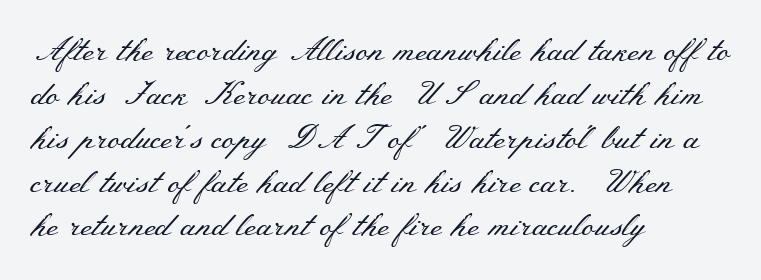
The image shows 32 px regular-weight, wide serif type; set left-aligned, normal line spacing (1.37x), normal letter spacing, not underlined; medium stroke contrast and a small x-height.
